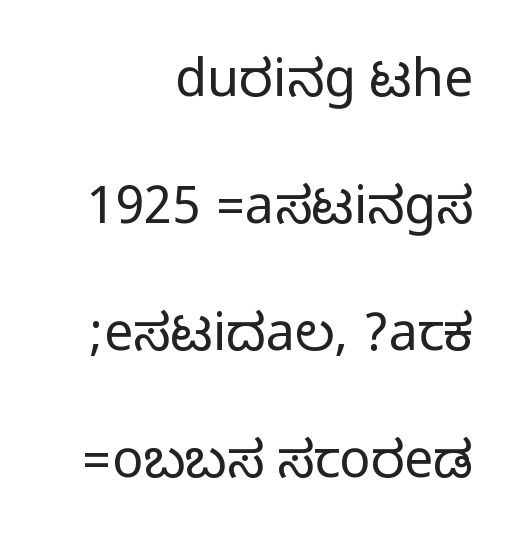
Q: Is the text italic (slanted)? A: No, it is upright.
Q: Is the typeface a serif or a sans-serif typeface? A: Sans-serif.
Q: Is the text underlined? A: No.
Q: How is the paragraph aligned? A: Right-aligned.
Q: Is the spacing between letters normal or unusually wide? A: Normal.
Q: Is the spacing between lines tight, normal or loose? A: Loose.
Q: Width (condensed, normal, or wide)? A: Condensed.
Q: Stroke contrast? A: Medium.
Q: Monospaced? A: No.
